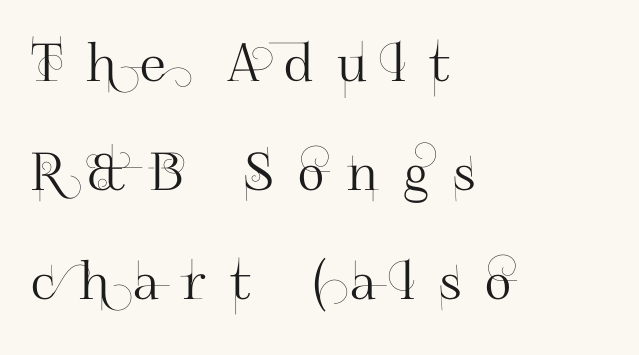
Vertically, the passage feels expansive, rows floating well apart. Upright lettering throughout. Spacing verdict: proportional, widths tailored to each character. Clear beneath every line of the passage. Horizontally, the lines are justified to the leading edge only. Is this a sans? Yes — the strokes have no serifs.
